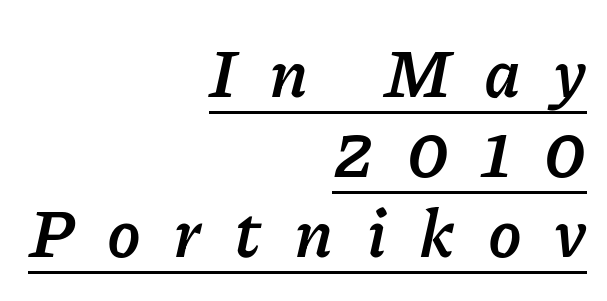
The image shows 68 px semibold type, italic (leaning right); set right-aligned, line spacing 1.18x, unusually wide letter spacing (+0.48 em), underlined; low stroke contrast and a medium x-height.
